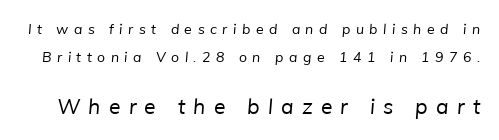
{"bold": "no", "underline": "no", "line_spacing": "loose", "line_spacing_ratio": 2.01, "letter_spacing": "wide", "letter_spacing_em": 0.39, "larger_block": "second", "size_ratio": 1.5, "glyph_px": 21}
